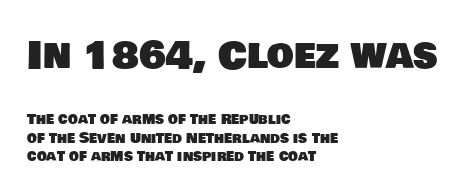
Q: Is the typeface a serif or a sans-serif typeface? A: Sans-serif.
Q: Is the text underlined? A: No.
Q: How is the paragraph aligned? A: Left-aligned.
Q: Is the spacing between letters normal or unusually wide? A: Normal.
Q: Is the spacing between lines tight, normal or loose? A: Normal.
Q: Which block of text is set in a larger size, the first (top) or the second (bottom)? A: The first (top) one.
Q: Width (condensed, normal, or wide)? A: Normal.
Q: Stroke contrast? A: Low.
Q: x-height? A: Large.
Q: Monospaced? A: No.
